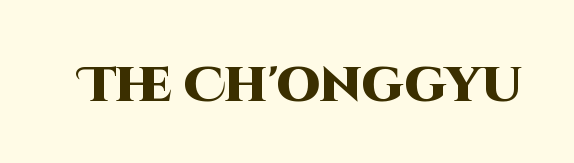
The image shows 49 px heavy sans-serif type, upright; set normal letter spacing, not underlined; high stroke contrast and a large x-height.
